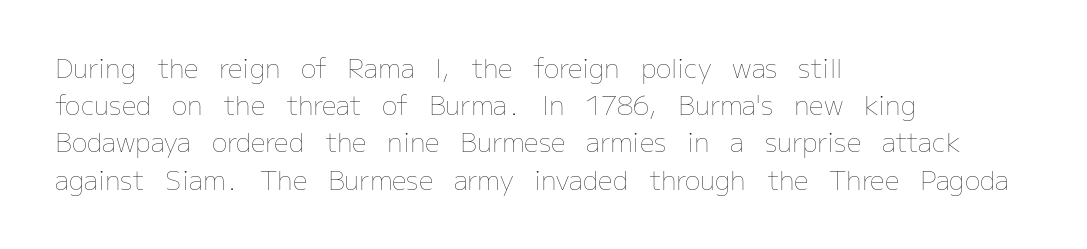
The image shows 26 px text type, upright; set left-aligned, normal line spacing (1.43x), normal letter spacing, not underlined.
